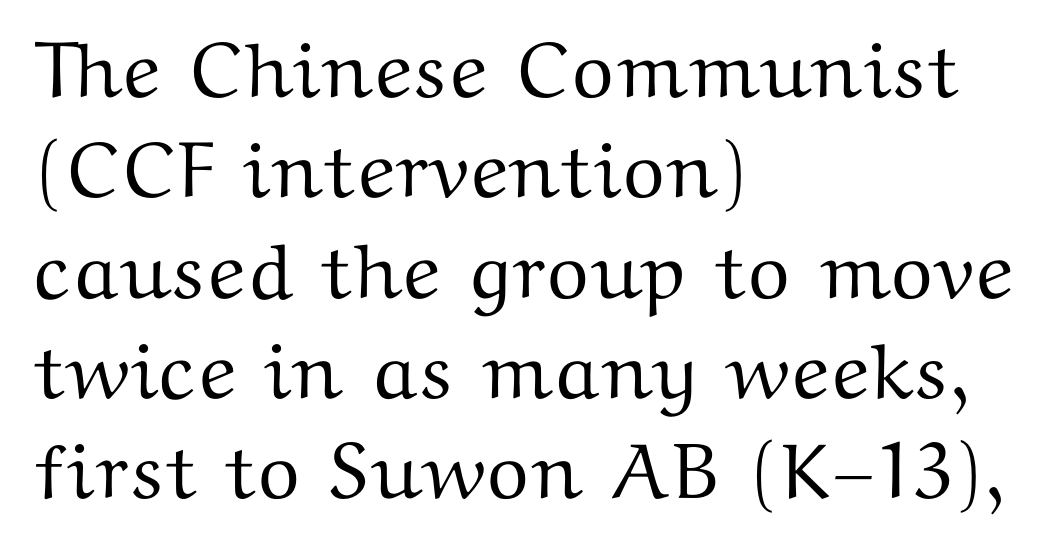
Q: Is the text italic (slanted)? A: No, it is upright.
Q: Is the typeface a serif or a sans-serif typeface? A: Serif.
Q: Is the text underlined? A: No.
Q: How is the paragraph aligned? A: Left-aligned.
Q: Is the spacing between letters normal or unusually wide? A: Normal.
Q: Is the spacing between lines tight, normal or loose? A: Normal.
Q: Width (condensed, normal, or wide)? A: Wide.
Q: Stroke contrast? A: Medium.
Q: x-height? A: Medium.
Q: Monospaced? A: No.
